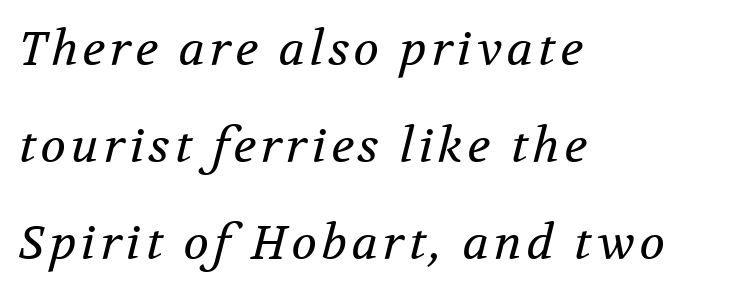
{"serif": "yes", "italic": "yes", "lean": "right", "slant_degrees": 12, "bold": "no", "weight": "regular", "width": "normal", "stroke_contrast": "medium", "x_height": "medium", "monospaced": "no", "underline": "no", "align": "left", "line_spacing": "loose", "line_spacing_ratio": 2.06, "glyph_px": 47}
